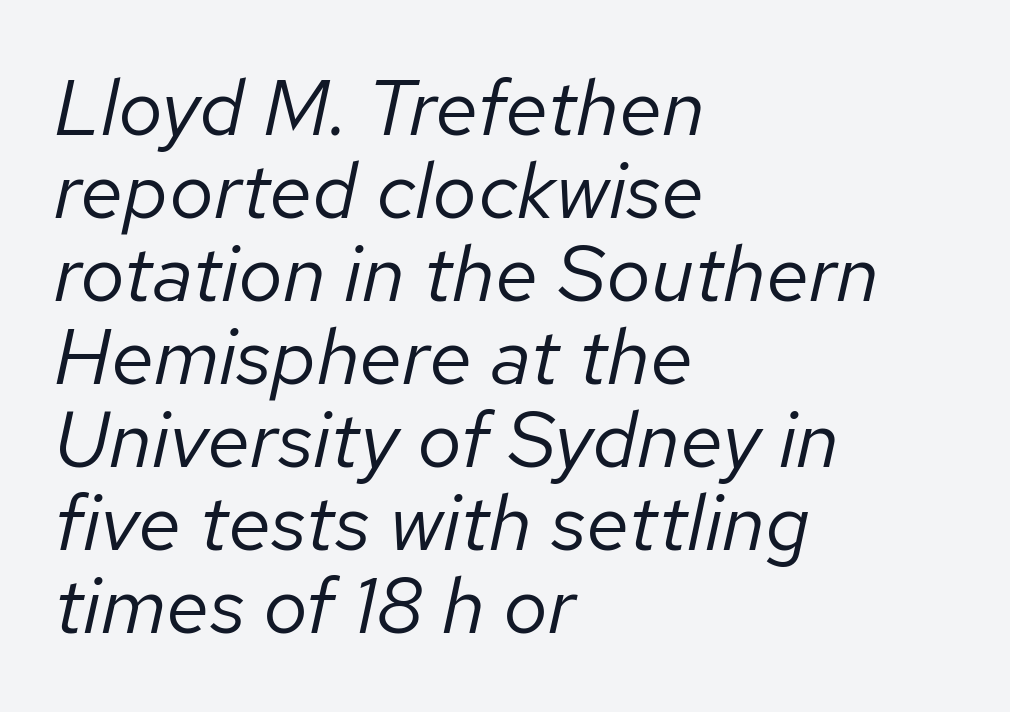
The image shows 79 px regular-weight type, italic (leaning right); set left-aligned, tight line spacing (1.05x), normal letter spacing, not underlined; low stroke contrast and a medium x-height.
